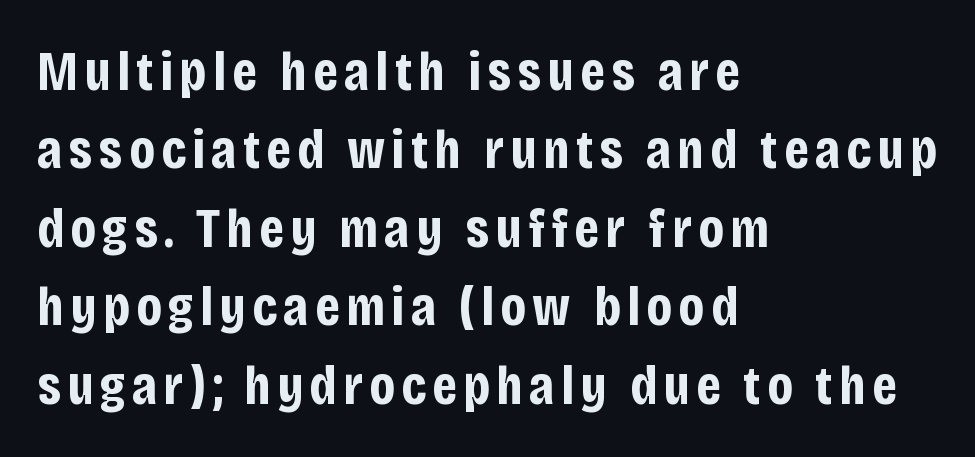
Q: Is the text bold? A: Yes.
Q: Is the text italic (slanted)? A: No, it is upright.
Q: Is the typeface a serif or a sans-serif typeface? A: Sans-serif.
Q: Is the text underlined? A: No.
Q: How is the paragraph aligned? A: Left-aligned.
Q: Is the spacing between lines tight, normal or loose? A: Normal.
Q: Width (condensed, normal, or wide)? A: Condensed.
Q: Stroke contrast? A: Low.
Q: x-height? A: Large.
Q: Monospaced? A: No.
